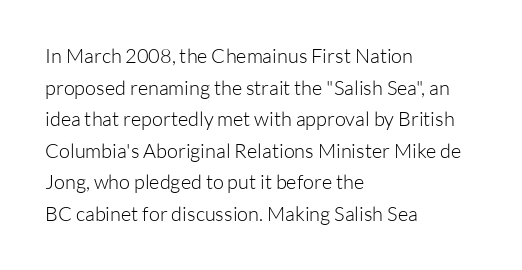
Q: Is the text bold? A: No.
Q: Is the text italic (slanted)? A: No, it is upright.
Q: Is the text underlined? A: No.
Q: How is the paragraph aligned? A: Left-aligned.
Q: Is the spacing between letters normal or unusually wide? A: Normal.
Q: Is the spacing between lines tight, normal or loose? A: Normal.
